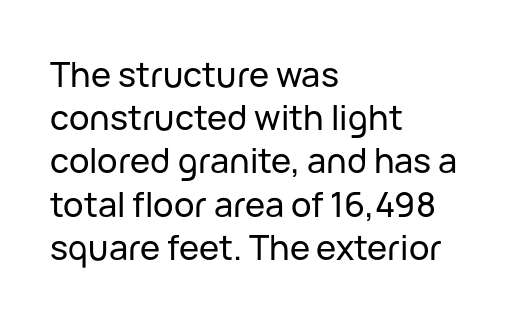
The image shows 34 px sans-serif type, upright; set left-aligned, normal line spacing (1.27x), normal letter spacing, not underlined; low stroke contrast and a medium x-height.
